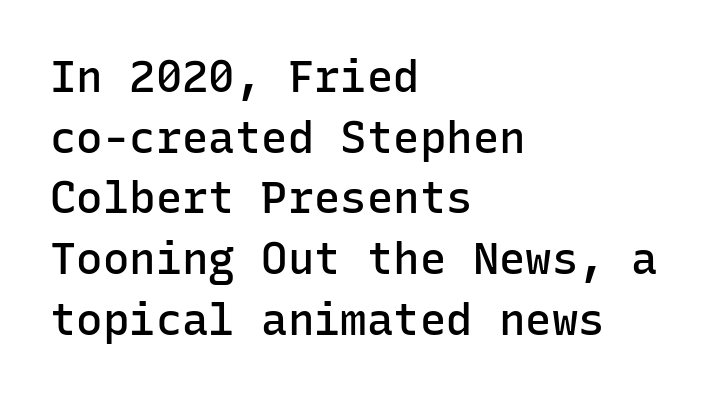
{"serif": "no", "italic": "no", "bold": "semi", "weight": "semibold", "width": "normal", "stroke_contrast": "low", "x_height": "medium", "monospaced": "yes", "underline": "no", "align": "left", "line_spacing": "normal", "line_spacing_ratio": 1.38, "letter_spacing": "normal", "letter_spacing_em": 0.0, "glyph_px": 44}
